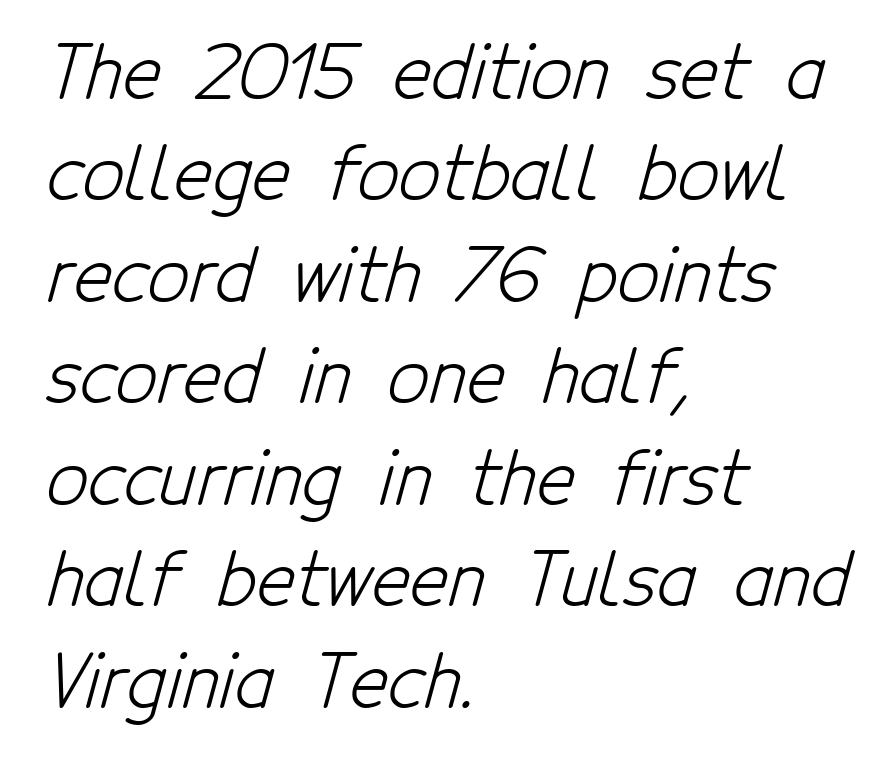
The image shows 73 px light, condensed sans-serif type; set left-aligned, normal line spacing (1.39x), normal letter spacing, not underlined; low stroke contrast and a medium x-height.
